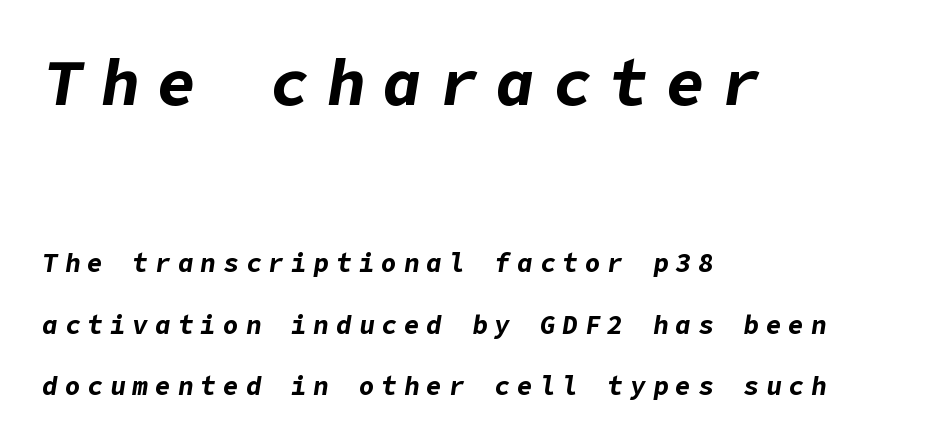
{"italic": "yes", "lean": "right", "slant_degrees": 9, "bold": "yes", "weight": "bold", "width": "normal", "stroke_contrast": "low", "x_height": "medium", "underline": "no", "align": "left", "line_spacing": "loose", "line_spacing_ratio": 2.36, "letter_spacing": "wide", "letter_spacing_em": 0.27, "larger_block": "first", "size_ratio": 2.5, "glyph_px": 65}
